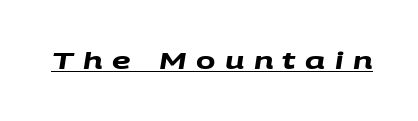
Q: Is the text bold? A: Yes.
Q: Is the text underlined? A: Yes.
Q: Is the spacing between letters normal or unusually wide? A: Unusually wide.
